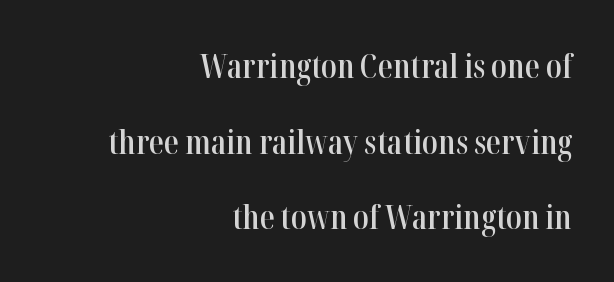
Q: Is the text bold? A: Semi-bold.
Q: Is the text italic (slanted)? A: No, it is upright.
Q: Is the typeface a serif or a sans-serif typeface? A: Serif.
Q: Is the text underlined? A: No.
Q: How is the paragraph aligned? A: Right-aligned.
Q: Is the spacing between letters normal or unusually wide? A: Normal.
Q: Is the spacing between lines tight, normal or loose? A: Loose.
Q: Width (condensed, normal, or wide)? A: Condensed.
Q: Stroke contrast? A: High.
Q: x-height? A: Medium.
Q: Monospaced? A: No.
